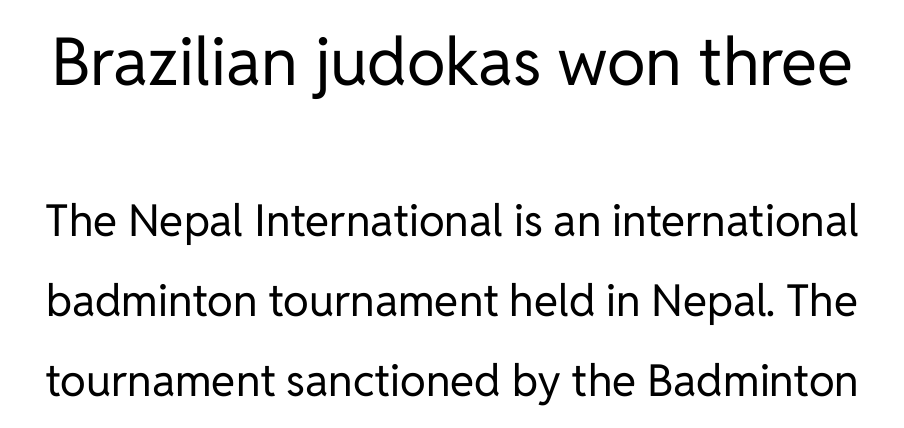
{"serif": "no", "italic": "no", "bold": "no", "weight": "regular", "width": "normal", "stroke_contrast": "low", "x_height": "medium", "monospaced": "no", "underline": "no", "line_spacing_ratio": 1.82, "letter_spacing": "normal", "letter_spacing_em": 0.0, "larger_block": "first", "size_ratio": 1.5, "glyph_px": 66}
